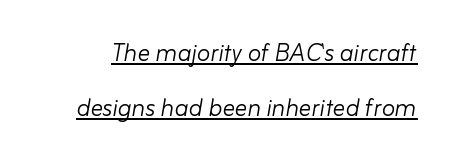
Honestly, the underline is the first thing you notice here. Stroke thickness stays within the range of a standard reading face or lighter. Emphasis-style slanted type is in use. Honestly, the letter spacing is just normal — you wouldn't notice it.
